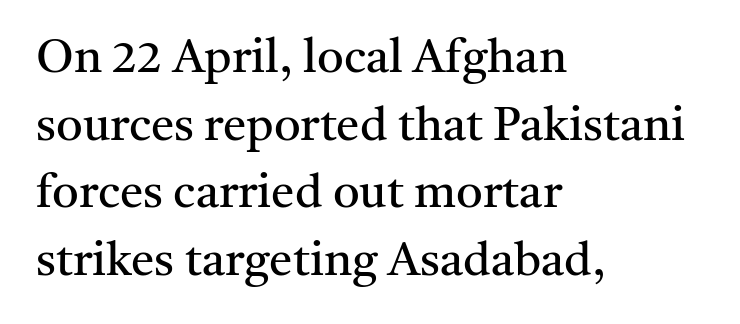
{"serif": "yes", "italic": "no", "bold": "no", "weight": "regular", "width": "normal", "stroke_contrast": "medium", "x_height": "medium", "monospaced": "no", "underline": "no", "align": "left", "line_spacing": "normal", "line_spacing_ratio": 1.44, "letter_spacing": "normal", "letter_spacing_em": 0.0, "glyph_px": 47}
